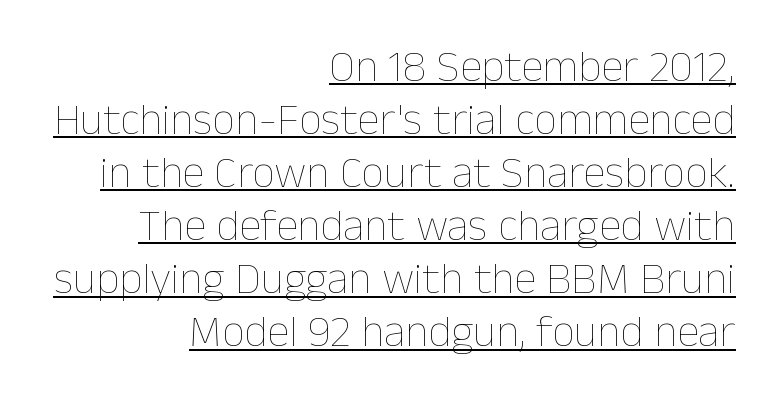
The lines are quadded right. The lettering is marked with a stroke running underneath it. This sample has the flowing, uneven cadence of proportional lettering. The letterforms sit shoulder to shoulder at normal distance. The typography opts for an upright posture over an oblique one. A light-to-regular cut is what we see here.
